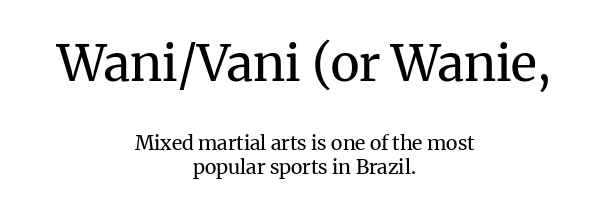
The image shows 50 px regular-weight serif type, upright; set centered, line spacing 1.19x, normal letter spacing, not underlined; the first (top) block is 2.5x larger; medium stroke contrast and a medium x-height.
